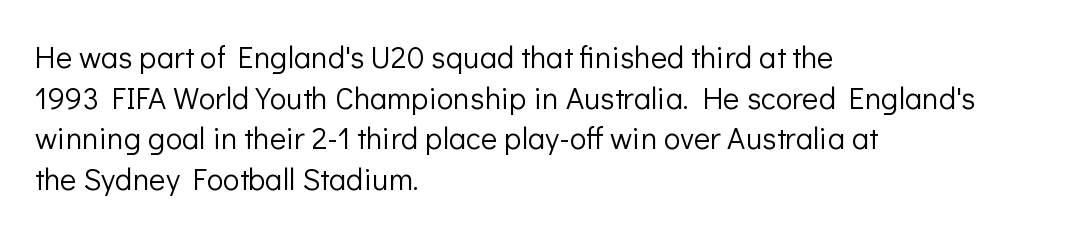
Q: Is the text bold? A: No.
Q: Is the text italic (slanted)? A: No, it is upright.
Q: Is the typeface a serif or a sans-serif typeface? A: Sans-serif.
Q: Is the text underlined? A: No.
Q: How is the paragraph aligned? A: Left-aligned.
Q: Is the spacing between letters normal or unusually wide? A: Normal.
Q: Is the spacing between lines tight, normal or loose? A: Normal.
Q: Width (condensed, normal, or wide)? A: Normal.
Q: Stroke contrast? A: Low.
Q: x-height? A: Medium.
Q: Monospaced? A: No.
